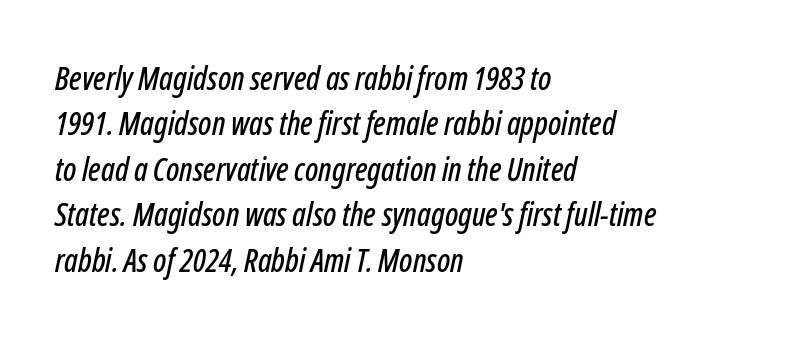
{"italic": "yes", "lean": "right", "slant_degrees": 12, "width": "condensed", "stroke_contrast": "low", "x_height": "medium", "monospaced": "no", "underline": "no", "align": "left", "line_spacing": "normal", "line_spacing_ratio": 1.42, "letter_spacing": "normal", "letter_spacing_em": 0.0, "glyph_px": 32}
